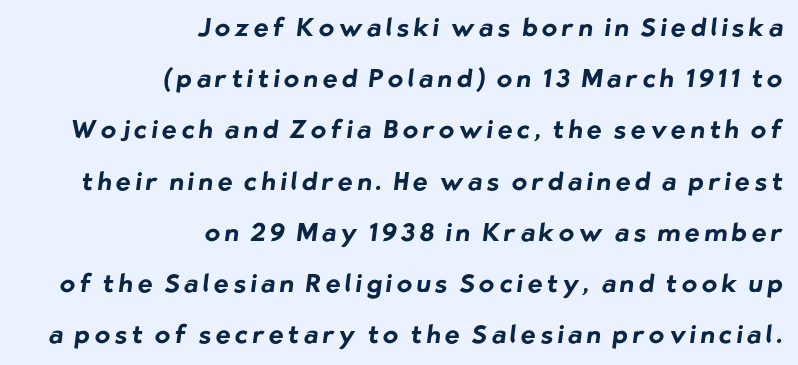
Q: Is the text bold? A: Yes.
Q: Is the text underlined? A: No.
Q: How is the paragraph aligned? A: Right-aligned.
Q: Is the spacing between lines tight, normal or loose? A: Loose.
